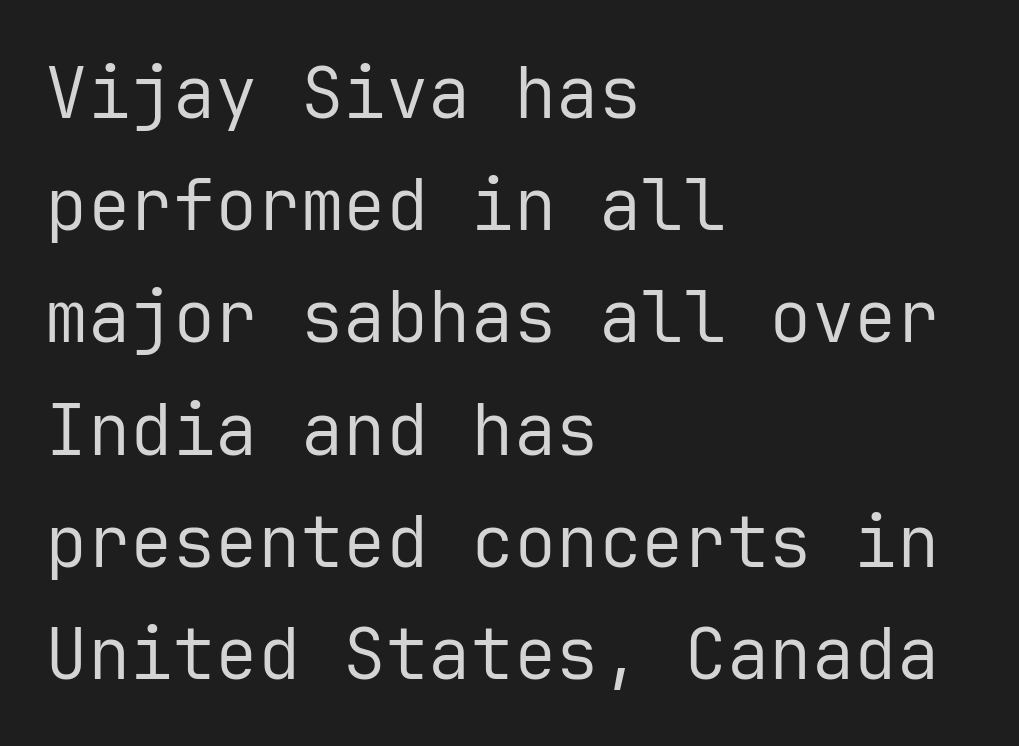
Look at the bottom of the vertical strokes: they stop flat, with no serifs. Ascenders rise straight up at ninety degrees. The weight tops out at a normal text grade. A student would call this left alignment; a typographer would say flush left, rag right.
